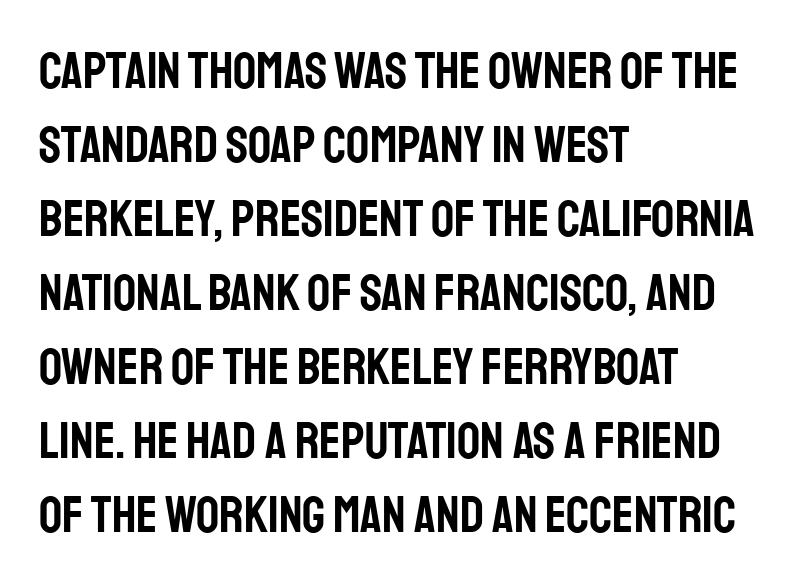
The image shows 51 px condensed sans-serif type, upright; set left-aligned, normal line spacing (1.45x), normal letter spacing, not underlined; low stroke contrast and a large x-height.
